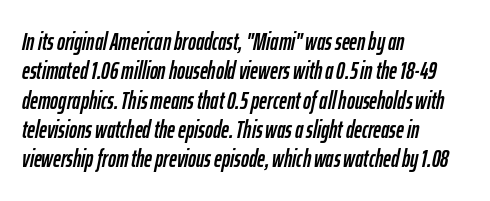
The image shows 24 px text type, italic (leaning right); set left-aligned, line spacing 1.22x, normal letter spacing, not underlined.
